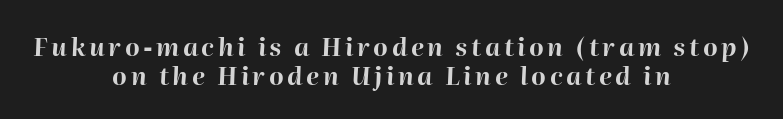
Teacher's note: observe the equal gaps on both sides — that is centered alignment. Quick note: underline off. These words are printed bold, with thick strokes throughout. The whole block is typeset with a tilt.
